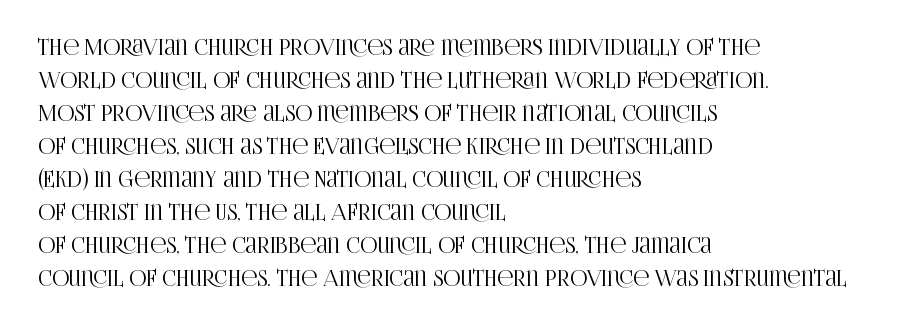
Q: Is the text italic (slanted)? A: No, it is upright.
Q: Is the text underlined? A: No.
Q: How is the paragraph aligned? A: Left-aligned.
Q: Is the spacing between letters normal or unusually wide? A: Normal.
Q: Is the spacing between lines tight, normal or loose? A: Normal.
